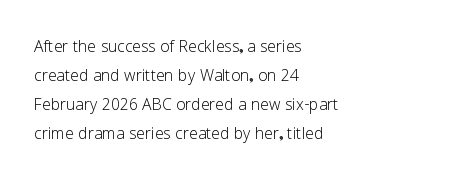
Letters rest on an invisible, unmarked baseline. Heaviness? Minimal to ordinary, like unemphasized prose. The rendering anchors every line to the left-hand side. The line-height multiplier appears to be the usual default.
